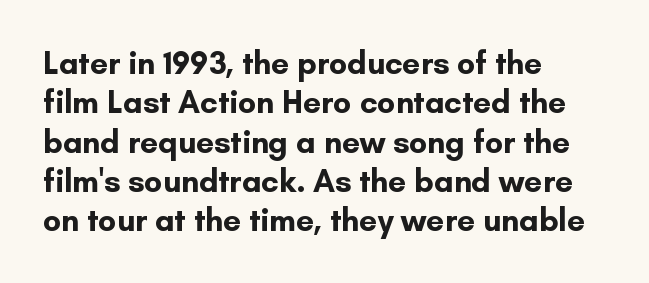
The image shows 32 px bold sans-serif type, upright; set left-aligned, line spacing 1.23x, normal letter spacing, not underlined; low stroke contrast and a small x-height.
